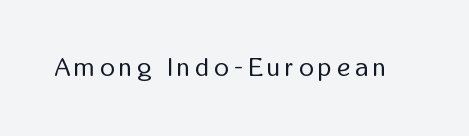
{"italic": "no", "bold": "no", "underline": "no", "letter_spacing": "wide", "letter_spacing_em": 0.21, "glyph_px": 25}
